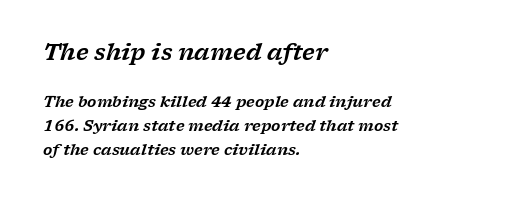
Teacher's note: observe the even left margin — that is flush-left alignment. How would I describe the line gaps? Plain and ordinary. Is the letter spacing exaggerated? No — it looks like the ordinary default. Compare the two chunks: the upper has the greater cap height.
